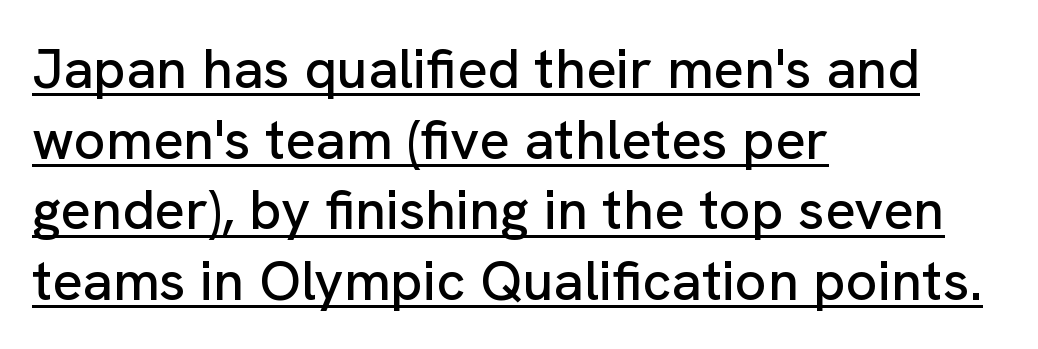
The image shows 56 px sans-serif type, upright; set left-aligned, normal line spacing (1.26x), normal letter spacing, underlined; low stroke contrast and a medium x-height.
